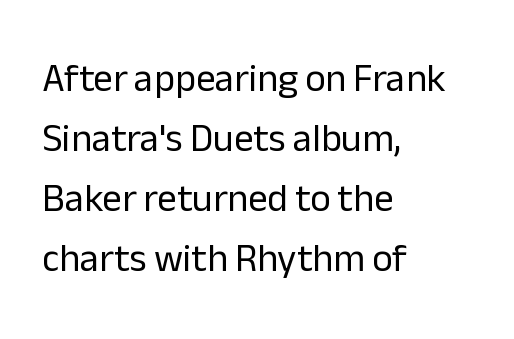
The image shows 39 px regular-weight sans-serif type, upright; set left-aligned, normal line spacing (1.54x), normal letter spacing, not underlined; low stroke contrast and a medium x-height.
